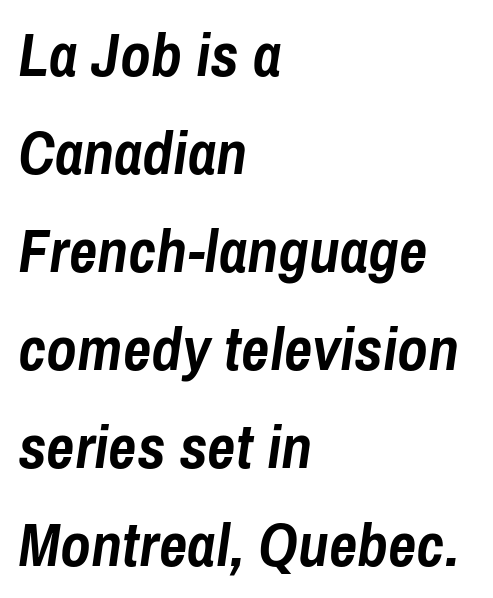
{"italic": "yes", "lean": "right", "slant_degrees": 8, "bold": "yes", "weight": "semibold", "width": "condensed", "stroke_contrast": "low", "x_height": "medium", "monospaced": "no", "underline": "no", "align": "left", "line_spacing": "normal", "line_spacing_ratio": 1.58, "letter_spacing": "normal", "letter_spacing_em": 0.0, "glyph_px": 62}
